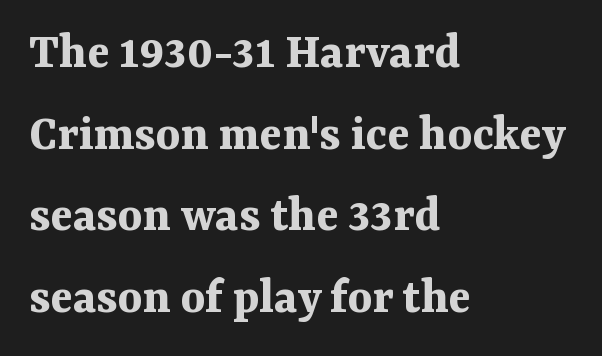
The lines sit at an ordinary, default distance from one another. Line beginnings align vertically; line endings do not. Typographically, this falls in the serif category. The typesetting leans heavy: a genuine bold. Check the space under the baseline: it is left empty. Do the characters align in a grid? No, the font is proportional.
